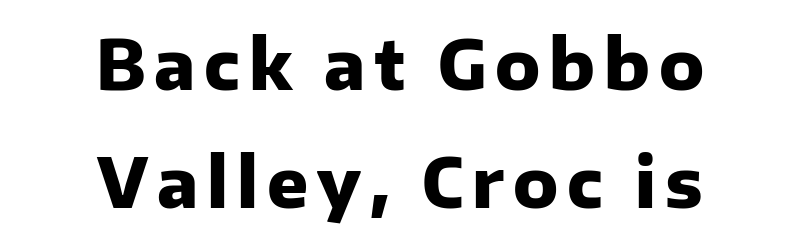
Does the weight exceed regular? Yes, all the way to bold. To sum up the face: it is a sans, with no serifs. Typeset on center — no edge is straight. Has an underline been added? It has not. Posture: straight, roman, zero tilt.
